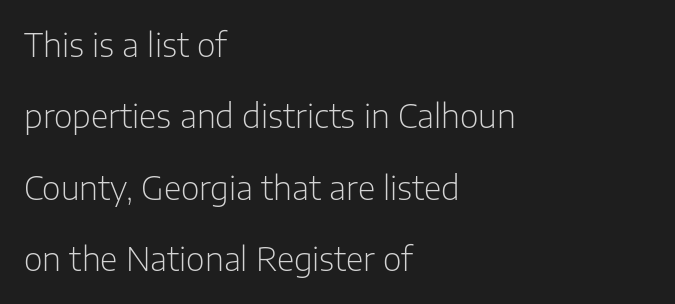
Letters have the restrained weight of plain body copy at most. A typesetter would call this proportional, since set widths differ per character. A student would call this left alignment; a typographer would say flush left, rag right. Style check: upright. The specimen omits any rule beneath the text block's lines.
